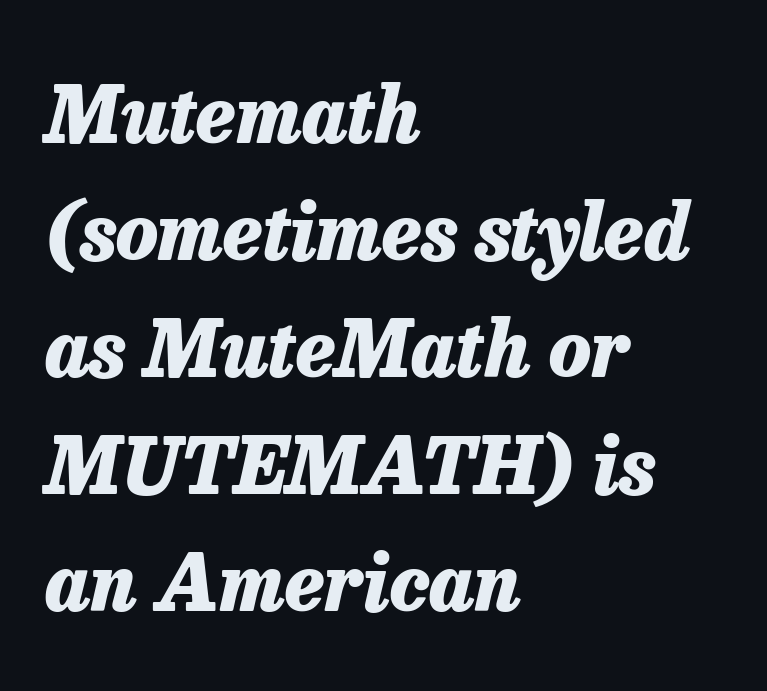
Q: Is the text bold? A: Yes.
Q: Is the text italic (slanted)? A: Yes, it leans right by about 13 degrees.
Q: Is the text underlined? A: No.
Q: How is the paragraph aligned? A: Left-aligned.
Q: Is the spacing between letters normal or unusually wide? A: Normal.
Q: Is the spacing between lines tight, normal or loose? A: Normal.
Q: Width (condensed, normal, or wide)? A: Normal.
Q: Stroke contrast? A: Low.
Q: x-height? A: Medium.
Q: Monospaced? A: No.
